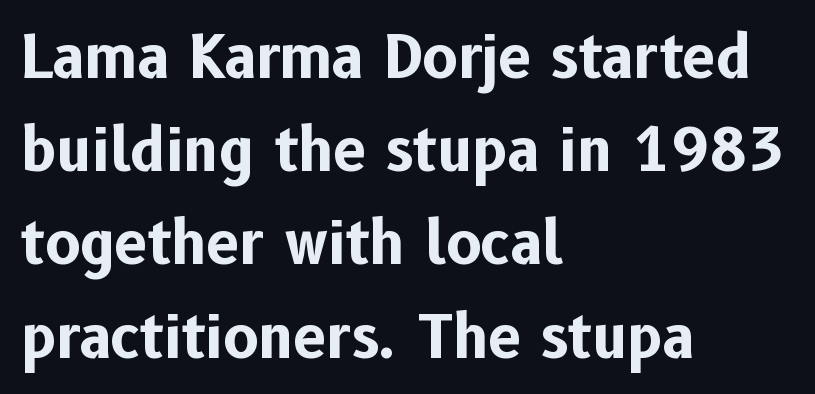
Each letter keeps its own natural width here, so spacing adapts to shape. Inter-character spacing is left at the font's built-in metrics. You'd pick this weight for a headline — it's a proper bold. Horizontal alignment here is leftward, the default for most running prose. Students, observe: this is what conventionally led text looks like. Note: no serifs on the glyphs.
